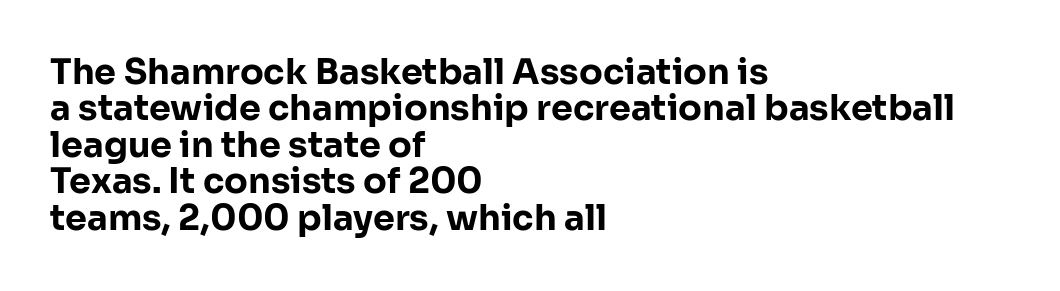
{"serif": "no", "italic": "no", "bold": "yes", "weight": "bold", "width": "normal", "stroke_contrast": "low", "x_height": "medium", "monospaced": "no", "underline": "no", "align": "left", "line_spacing": "tight", "line_spacing_ratio": 1.04, "letter_spacing": "normal", "letter_spacing_em": 0.0, "glyph_px": 35}
